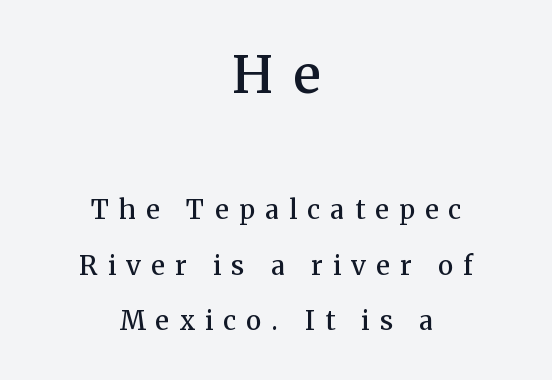
Q: Is the text bold? A: Semi-bold.
Q: Is the text italic (slanted)? A: No, it is upright.
Q: Is the typeface a serif or a sans-serif typeface? A: Serif.
Q: Is the text underlined? A: No.
Q: How is the paragraph aligned? A: Centered.
Q: Is the spacing between letters normal or unusually wide? A: Unusually wide.
Q: Is the spacing between lines tight, normal or loose? A: Loose.
Q: Which block of text is set in a larger size, the first (top) or the second (bottom)? A: The first (top) one.
Q: Width (condensed, normal, or wide)? A: Normal.
Q: Stroke contrast? A: Medium.
Q: x-height? A: Medium.
Q: Monospaced? A: No.
